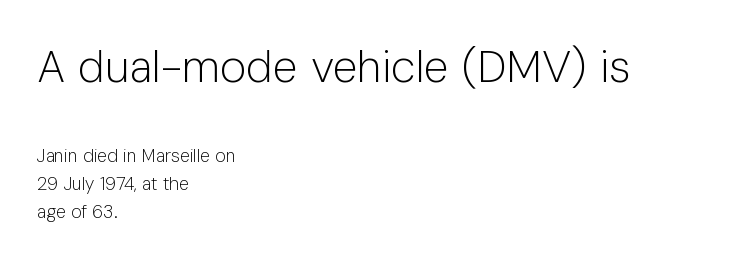
In terms of letterform style, serifs are entirely absent. Think of a printed novel: that variable character pitch is what you see here. The line texture is even and compact thanks to regular tracking. Descender tails drop into unmarked territory. Line starts are locked; line ends wander. Each new line begins a customary step beneath the previous one.
